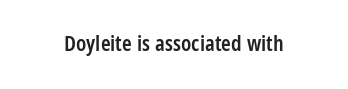
{"italic": "no", "bold": "semi", "underline": "no", "letter_spacing": "normal", "letter_spacing_em": 0.0, "glyph_px": 22}
